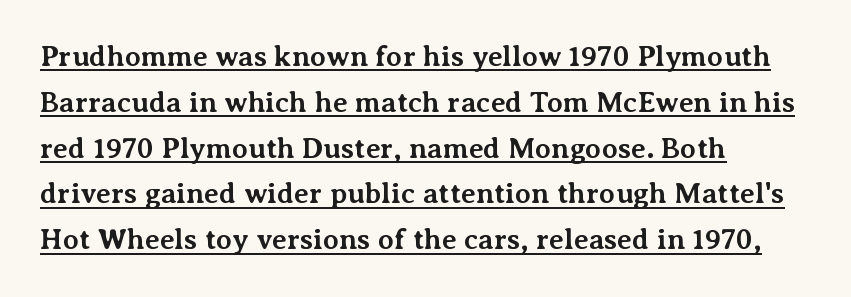
{"serif": "yes", "italic": "no", "bold": "yes", "weight": "bold", "width": "normal", "stroke_contrast": "medium", "x_height": "medium", "monospaced": "no", "underline": "yes", "align": "left", "line_spacing": "normal", "line_spacing_ratio": 1.58, "letter_spacing": "normal", "letter_spacing_em": 0.0, "glyph_px": 29}
